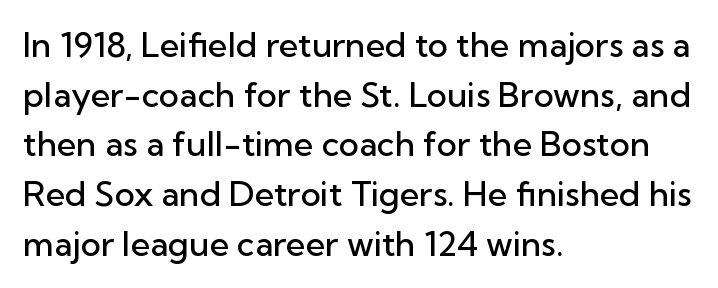
Q: Is the text bold? A: Semi-bold.
Q: Is the text italic (slanted)? A: No, it is upright.
Q: Is the typeface a serif or a sans-serif typeface? A: Sans-serif.
Q: Is the text underlined? A: No.
Q: How is the paragraph aligned? A: Left-aligned.
Q: Is the spacing between letters normal or unusually wide? A: Normal.
Q: Is the spacing between lines tight, normal or loose? A: Normal.
Q: Width (condensed, normal, or wide)? A: Normal.
Q: Stroke contrast? A: Low.
Q: x-height? A: Medium.
Q: Monospaced? A: No.
